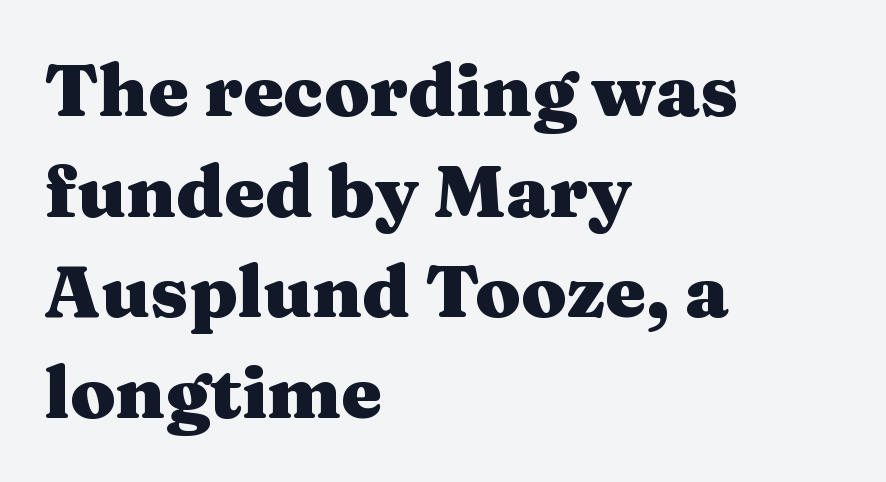
Are there feet on the stems? There are — it's a serif. Clear beneath every line of the passage. Layout note: lines flush left. Letter spacing: default. The rendering uses natural spacing where letterforms have individual widths. Students, observe: this is what conventionally led text looks like.
